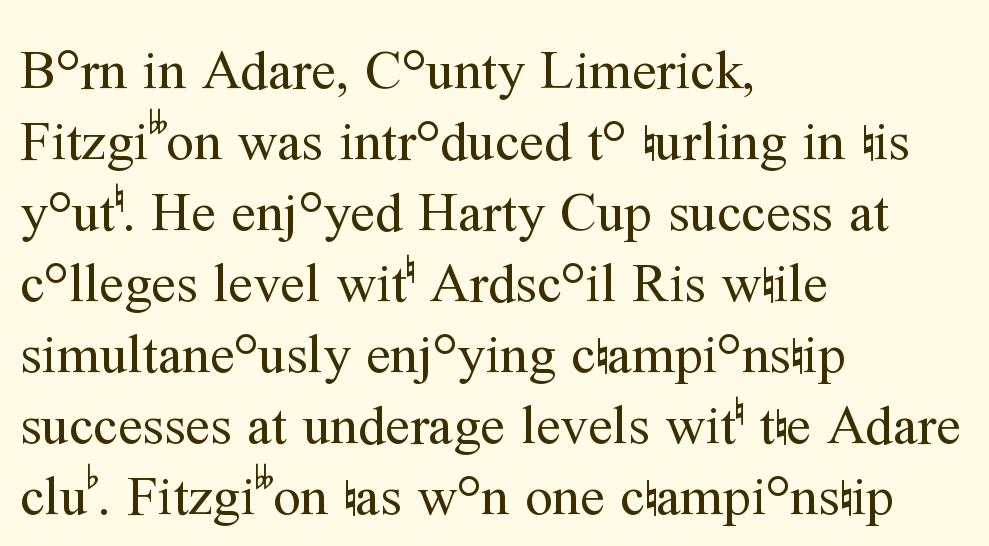
The image shows 55 px regular-weight serif type, upright; set left-aligned, normal line spacing (1.29x), normal letter spacing, not underlined; medium stroke contrast and a medium x-height.
